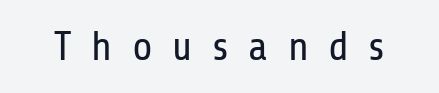
The image shows 41 px regular-weight, condensed sans-serif type, upright; set unusually wide letter spacing (+0.48 em), not underlined; low stroke contrast and a medium x-height.
